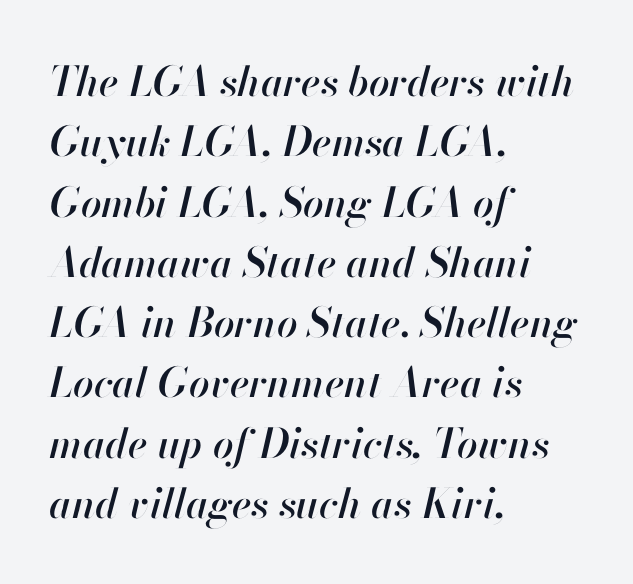
The lines are quadded left. Leading matches the norm, producing a regular column. Type without underlining. A typesetter would mark this as italic. Between one letter and the next there's only the usual sliver of space.
